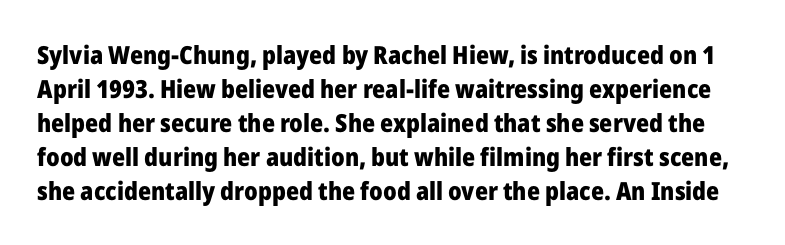
Rows of type keep a routine distance in the vertical direction. The letterforms sit shoulder to shoulder at normal distance. Weight check: bold — yes, fully. Italic? Not at all — the glyphs are vertical. Type without underlining.
